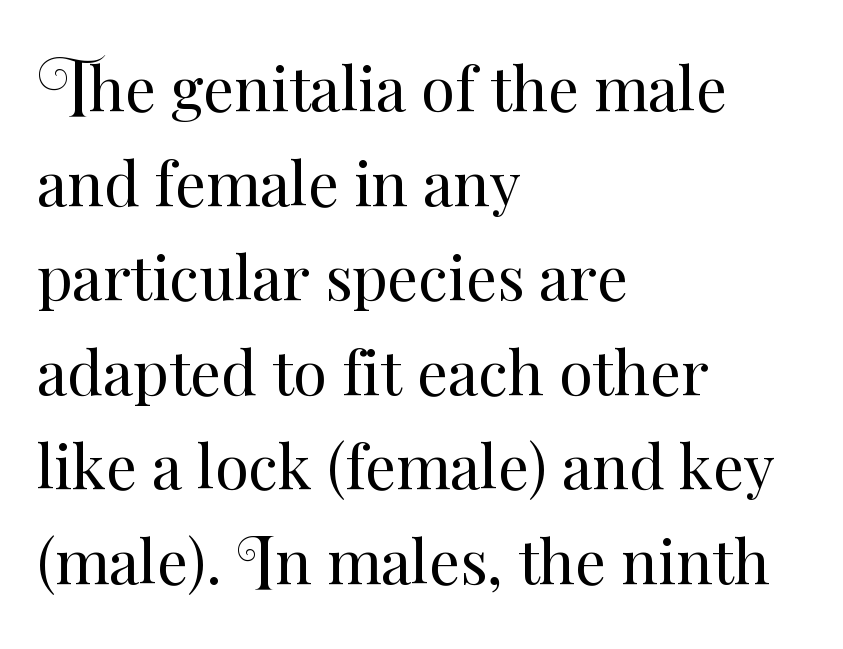
You could not count columns in this text — the font is proportionally spaced. The typography opts for an upright posture over an oblique one. The rows are spaced the way most documents space them. On a weight scale, this lands at 450 or below.
